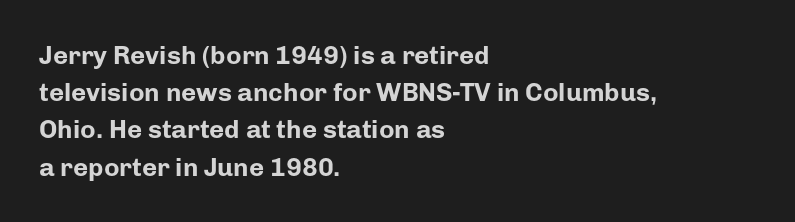
{"italic": "no", "bold": "yes", "underline": "no", "align": "left", "line_spacing": "normal", "line_spacing_ratio": 1.43, "letter_spacing": "normal", "letter_spacing_em": 0.0, "glyph_px": 26}
